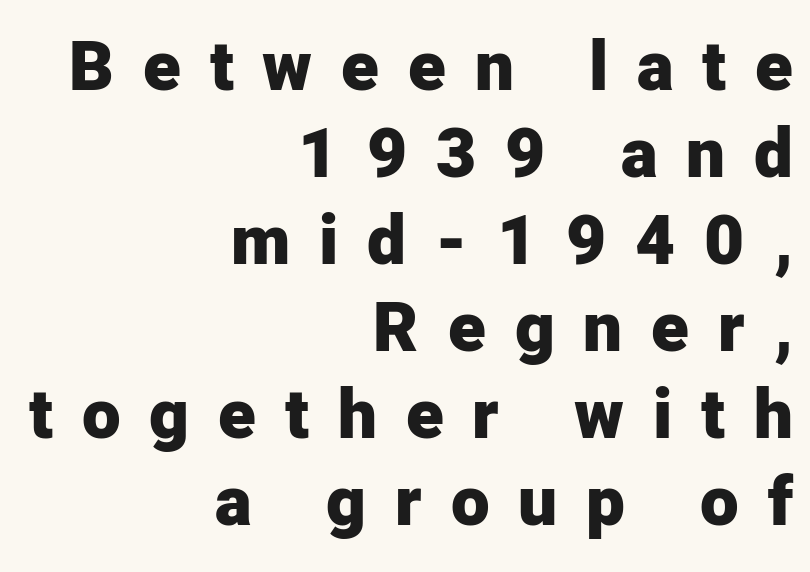
Q: Is the text bold? A: Yes.
Q: Is the text italic (slanted)? A: No, it is upright.
Q: Is the typeface a serif or a sans-serif typeface? A: Sans-serif.
Q: Is the text underlined? A: No.
Q: How is the paragraph aligned? A: Right-aligned.
Q: Is the spacing between letters normal or unusually wide? A: Unusually wide.
Q: Is the spacing between lines tight, normal or loose? A: Normal.
Q: Width (condensed, normal, or wide)? A: Normal.
Q: Stroke contrast? A: Low.
Q: x-height? A: Medium.
Q: Monospaced? A: No.
